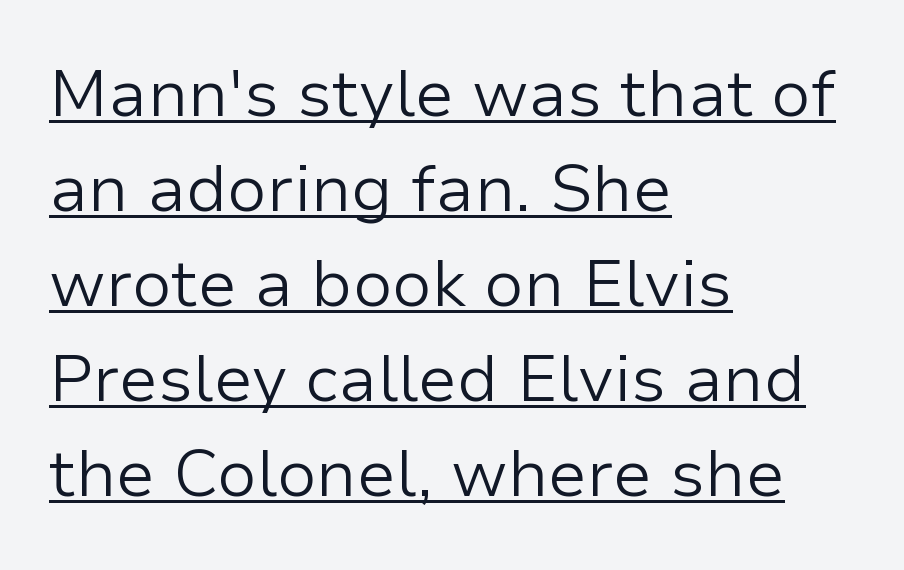
This rendering employs a face without finishing strokes, i.e., a sans-serif. You could not count columns in this text — the font is proportionally spaced. In CSS terms this would be text-align: left. This reads as an unemphasized weight, regular at the heaviest. Each word holds together tightly as a unit, with standard inter-letter gaps. Posture: vertical.
